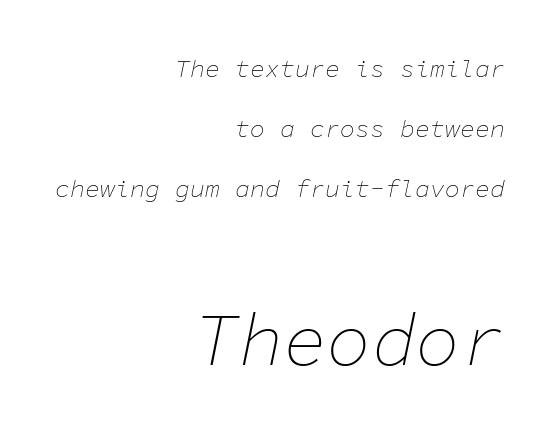
{"italic": "yes", "lean": "right", "slant_degrees": 11, "bold": "no", "weight": "thin", "width": "normal", "stroke_contrast": "low", "x_height": "medium", "monospaced": "yes", "underline": "no", "align": "right", "line_spacing": "loose", "line_spacing_ratio": 2.41, "letter_spacing": "normal", "letter_spacing_em": 0.0, "larger_block": "second", "size_ratio": 2.96, "glyph_px": 74}
